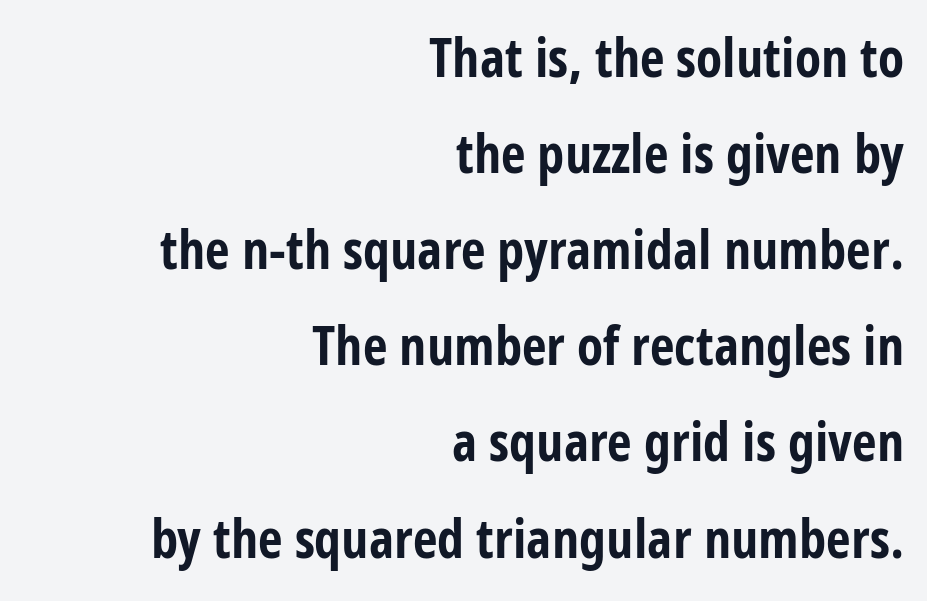
{"serif": "no", "italic": "no", "bold": "yes", "weight": "bold", "width": "condensed", "stroke_contrast": "low", "x_height": "large", "monospaced": "no", "underline": "no", "align": "right", "line_spacing_ratio": 1.78, "letter_spacing": "normal", "letter_spacing_em": 0.0, "glyph_px": 54}
